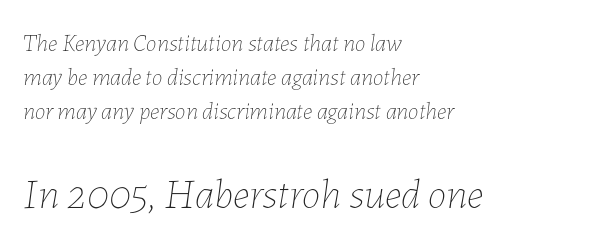
The passage shown leans; its letterforms are oblique. The letters advance in unequal steps, a hallmark of proportional type. The line-height multiplier appears to be the usual default. The letters look calm and open, with moderate or lighter stems. In this sample the second text group is rendered at the bigger scale. The zone under the glyphs is completely vacant.
